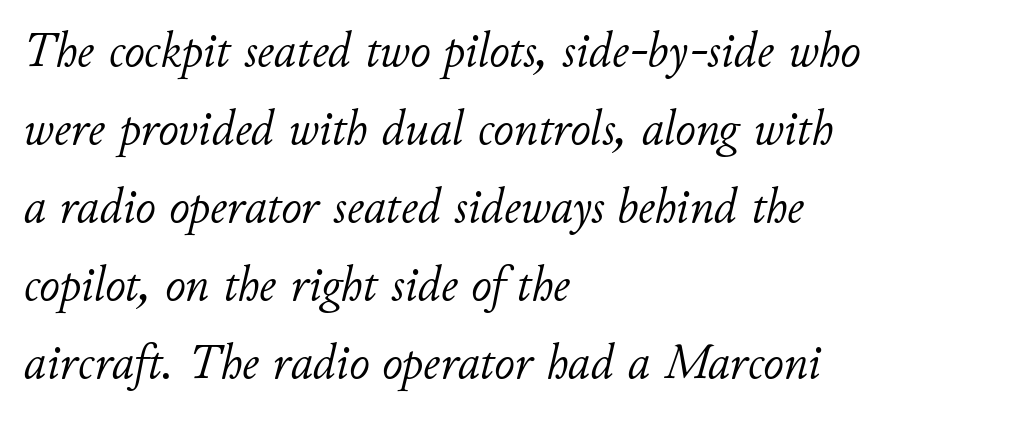
The image shows 50 px light type, italic (leaning right); set left-aligned, normal line spacing (1.56x), normal letter spacing, not underlined; low stroke contrast and a small x-height.
